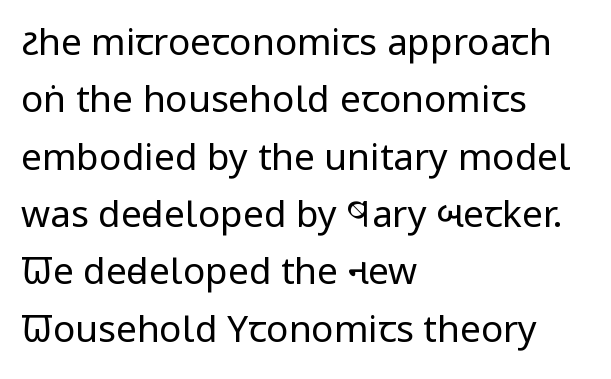
{"serif": "no", "italic": "no", "bold": "no", "weight": "regular", "width": "condensed", "stroke_contrast": "low", "x_height": "large", "monospaced": "no", "underline": "no", "align": "left", "line_spacing": "normal", "line_spacing_ratio": 1.55, "letter_spacing": "normal", "letter_spacing_em": 0.0, "glyph_px": 37}
